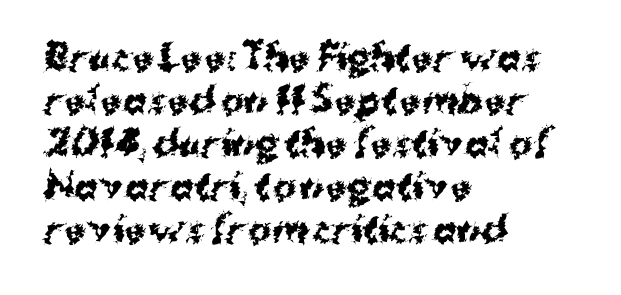
{"serif": "no", "bold": "yes", "weight": "bold", "width": "normal", "stroke_contrast": "medium", "x_height": "medium", "monospaced": "no", "underline": "no", "align": "left", "line_spacing_ratio": 1.23, "letter_spacing": "normal", "letter_spacing_em": 0.0, "glyph_px": 35}
